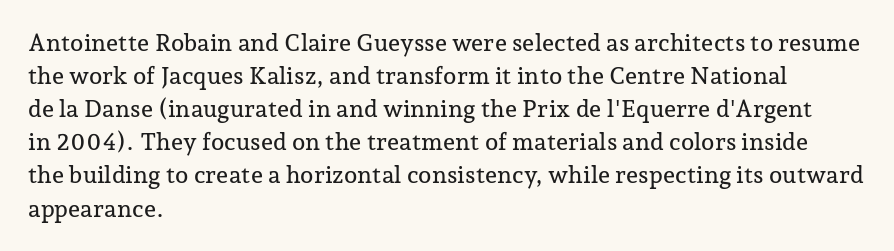
Q: Is the text italic (slanted)? A: No, it is upright.
Q: Is the text underlined? A: No.
Q: How is the paragraph aligned? A: Left-aligned.
Q: Is the spacing between letters normal or unusually wide? A: Normal.
Q: Is the spacing between lines tight, normal or loose? A: Normal.
